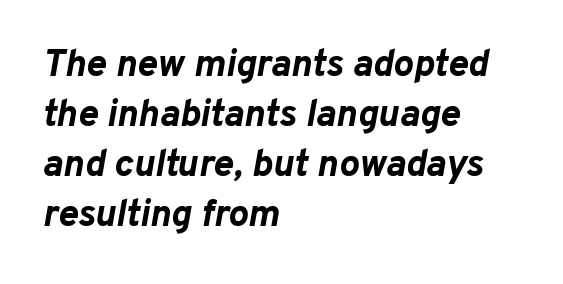
{"italic": "yes", "lean": "right", "slant_degrees": 10, "bold": "yes", "weight": "bold", "width": "normal", "stroke_contrast": "low", "x_height": "medium", "monospaced": "no", "underline": "no", "align": "left", "line_spacing": "normal", "line_spacing_ratio": 1.32, "letter_spacing": "normal", "letter_spacing_em": 0.0, "glyph_px": 38}
